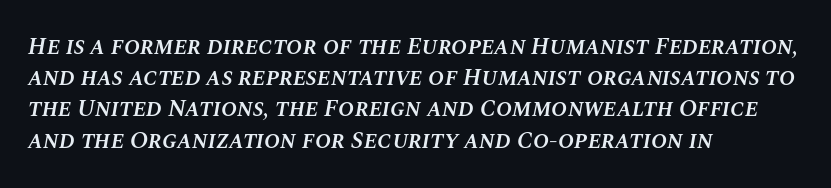
{"italic": "yes", "lean": "right", "slant_degrees": 10, "bold": "semi", "underline": "no", "align": "left", "line_spacing": "normal", "line_spacing_ratio": 1.3, "letter_spacing": "normal", "letter_spacing_em": 0.0, "glyph_px": 24}
